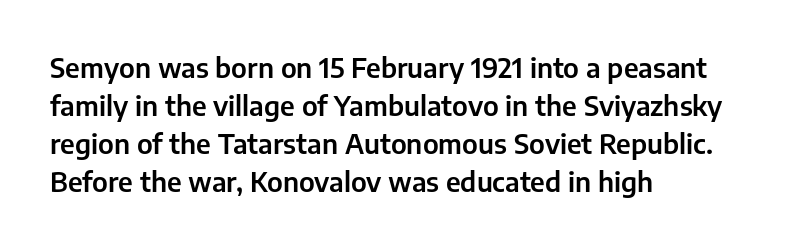
The image shows 27 px text type, upright; set left-aligned, normal line spacing (1.41x), normal letter spacing, not underlined.
